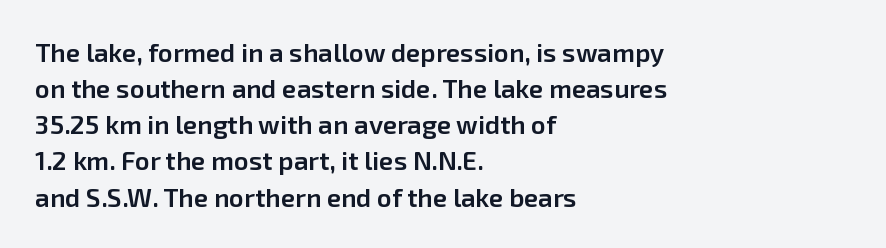
{"italic": "no", "bold": "semi", "underline": "no", "align": "left", "line_spacing": "normal", "line_spacing_ratio": 1.39, "letter_spacing": "normal", "letter_spacing_em": 0.0, "glyph_px": 26}
